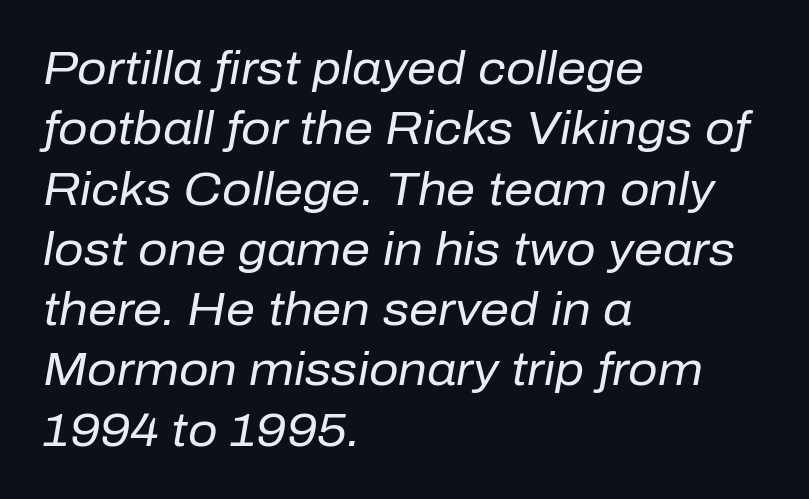
The image shows 46 px regular-weight type, italic (leaning right); set left-aligned, normal line spacing (1.31x), normal letter spacing, not underlined; low stroke contrast and a medium x-height.
